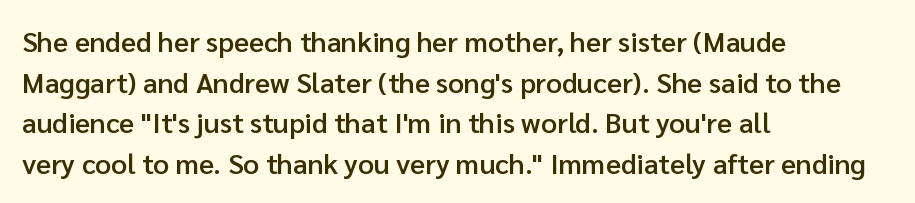
Q: Is the text bold? A: Semi-bold.
Q: Is the text italic (slanted)? A: No, it is upright.
Q: Is the typeface a serif or a sans-serif typeface? A: Sans-serif.
Q: Is the text underlined? A: No.
Q: How is the paragraph aligned? A: Left-aligned.
Q: Is the spacing between letters normal or unusually wide? A: Normal.
Q: Is the spacing between lines tight, normal or loose? A: Normal.
Q: Width (condensed, normal, or wide)? A: Normal.
Q: Stroke contrast? A: Low.
Q: x-height? A: Medium.
Q: Monospaced? A: No.
